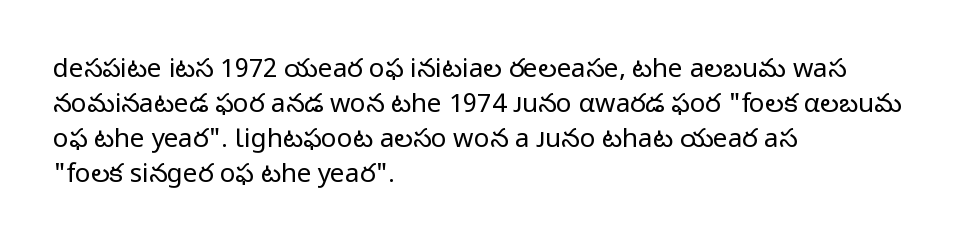
{"italic": "no", "bold": "no", "underline": "no", "align": "left", "line_spacing": "normal", "line_spacing_ratio": 1.35, "letter_spacing": "normal", "letter_spacing_em": 0.0, "glyph_px": 26}
